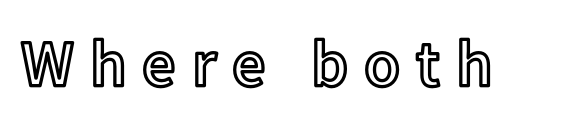
The image shows 66 px text type, upright; set unusually wide letter spacing (+0.24 em), not underlined; a medium x-height.
